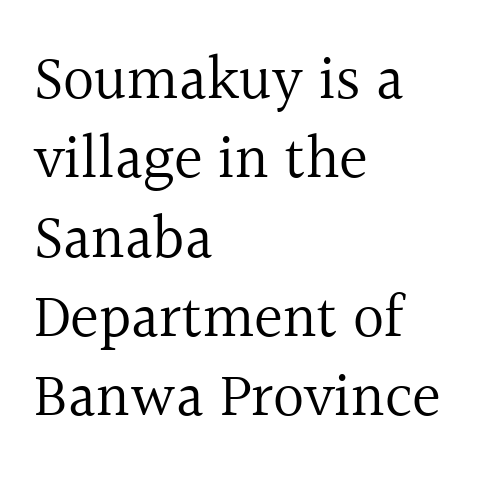
Q: Is the text bold? A: No.
Q: Is the text italic (slanted)? A: No, it is upright.
Q: Is the typeface a serif or a sans-serif typeface? A: Serif.
Q: Is the text underlined? A: No.
Q: How is the paragraph aligned? A: Left-aligned.
Q: Is the spacing between letters normal or unusually wide? A: Normal.
Q: Is the spacing between lines tight, normal or loose? A: Normal.
Q: Width (condensed, normal, or wide)? A: Normal.
Q: x-height? A: Medium.
Q: Monospaced? A: No.
